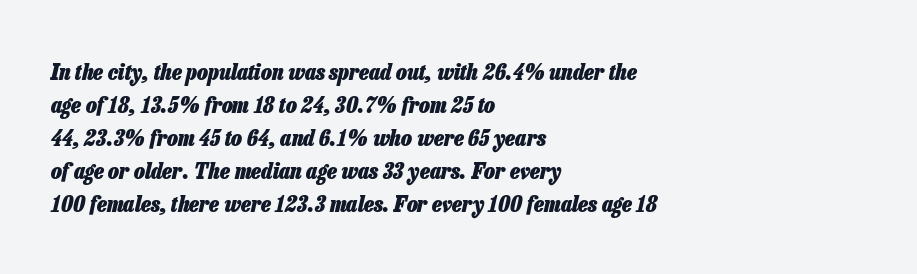
{"italic": "yes", "lean": "right", "slant_degrees": 13, "bold": "yes", "underline": "no", "align": "left", "line_spacing": "normal", "line_spacing_ratio": 1.44, "letter_spacing": "normal", "letter_spacing_em": 0.0, "glyph_px": 23}
